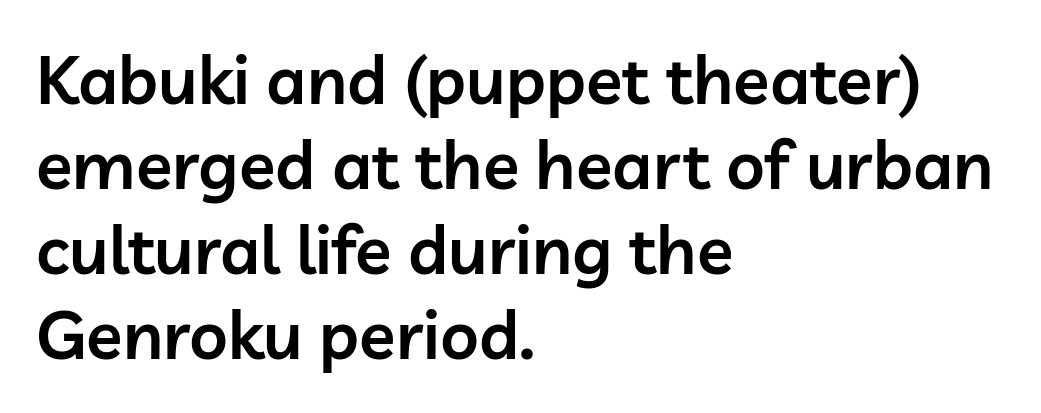
{"serif": "no", "italic": "no", "bold": "semi", "weight": "semibold", "width": "normal", "stroke_contrast": "low", "x_height": "medium", "monospaced": "no", "underline": "no", "align": "left", "line_spacing": "normal", "line_spacing_ratio": 1.27, "letter_spacing": "normal", "letter_spacing_em": 0.0, "glyph_px": 67}
